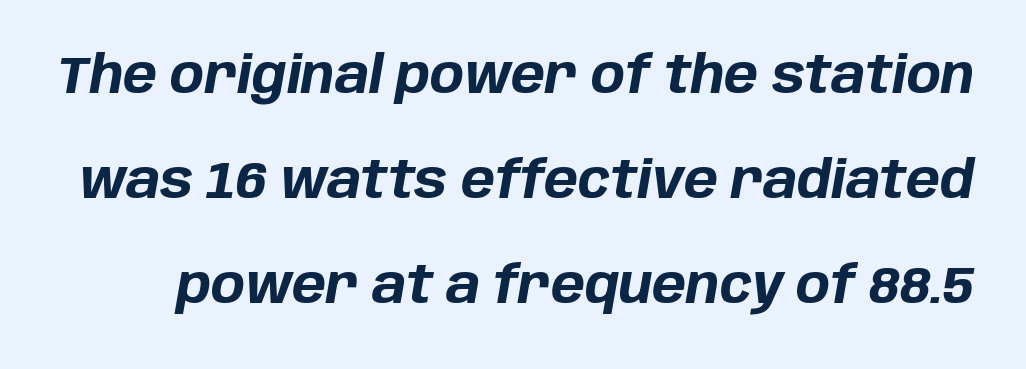
Q: Is the text bold? A: Yes.
Q: Is the text italic (slanted)? A: Yes, it leans right by about 10 degrees.
Q: Is the text underlined? A: No.
Q: Is the spacing between letters normal or unusually wide? A: Normal.
Q: Is the spacing between lines tight, normal or loose? A: Loose.
Q: Width (condensed, normal, or wide)? A: Normal.
Q: Stroke contrast? A: Low.
Q: x-height? A: Large.
Q: Monospaced? A: No.
